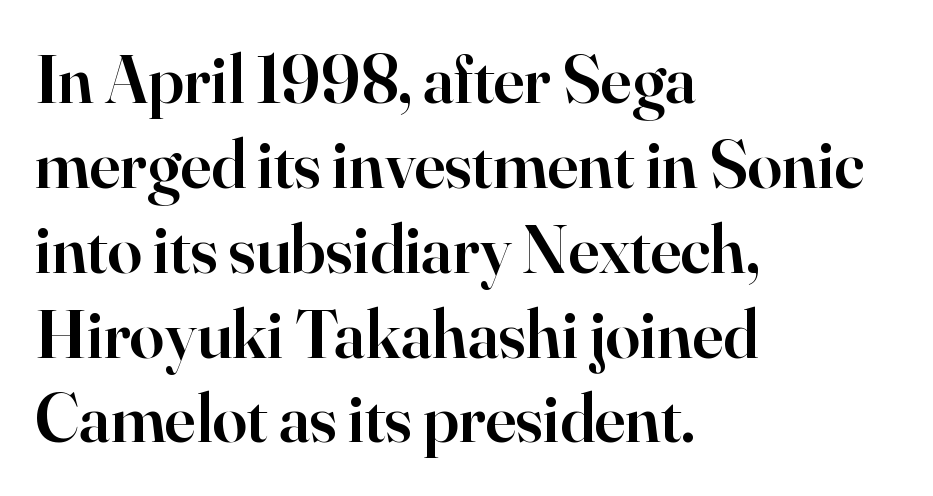
The image shows 69 px semibold serif type, upright; set left-aligned, line spacing 1.23x, normal letter spacing, not underlined; high stroke contrast and a small x-height.
